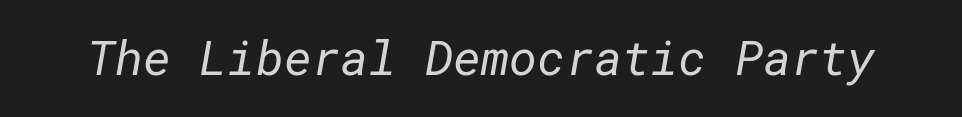
Q: Is the text bold? A: No.
Q: Is the typeface a serif or a sans-serif typeface? A: Sans-serif.
Q: Is the text underlined? A: No.
Q: Is the spacing between letters normal or unusually wide? A: Normal.
Q: Width (condensed, normal, or wide)? A: Normal.
Q: Stroke contrast? A: Low.
Q: x-height? A: Medium.
